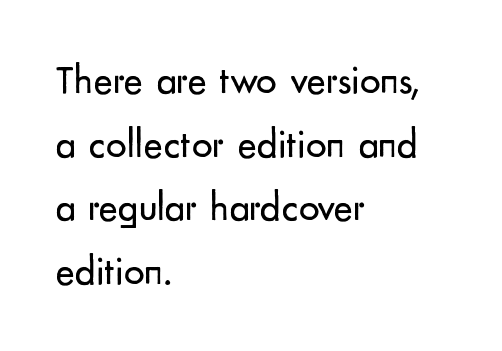
The axis of the letterforms is exactly vertical. Letter spacing: default. Font category for this specimen: sans-serif. Varying glyph widths throughout — classic text-font behaviour. Visually the block forms a straight wall on the left and a jagged coastline on the right.
